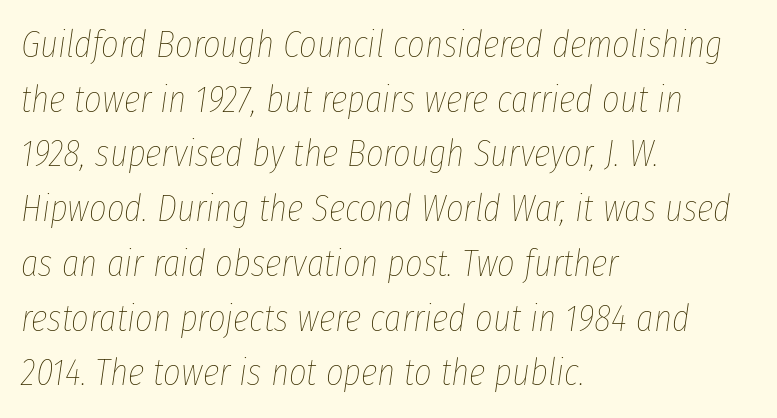
These lines sit exactly where default settings would place them. Varying glyph widths throughout — classic text-font behaviour. Emphasis-style slanted type is in use. The tracking reads as untouched default to a designer's eye. The rendering anchors every line to the left-hand side.
